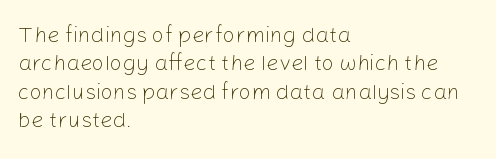
Q: Is the text bold? A: No.
Q: Is the text italic (slanted)? A: No, it is upright.
Q: Is the text underlined? A: No.
Q: How is the paragraph aligned? A: Left-aligned.
Q: Is the spacing between letters normal or unusually wide? A: Normal.
Q: Is the spacing between lines tight, normal or loose? A: Normal.
